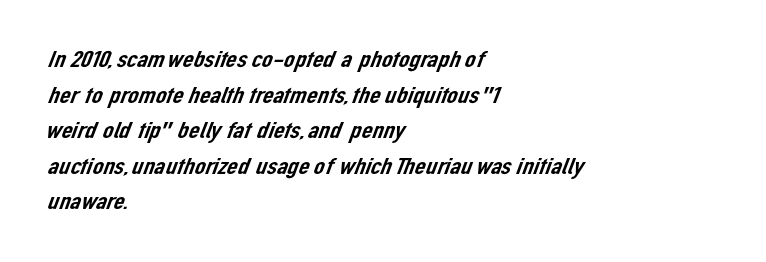
{"underline": "no", "align": "left", "line_spacing": "normal", "line_spacing_ratio": 1.48, "letter_spacing": "normal", "letter_spacing_em": 0.0, "glyph_px": 24}
